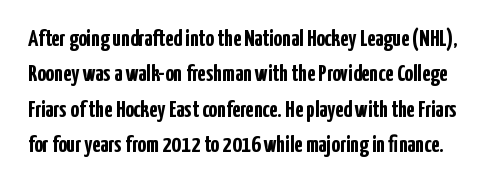
Q: Is the text bold? A: Yes.
Q: Is the text italic (slanted)? A: No, it is upright.
Q: Is the text underlined? A: No.
Q: Is the spacing between letters normal or unusually wide? A: Normal.
Q: Is the spacing between lines tight, normal or loose? A: Normal.
